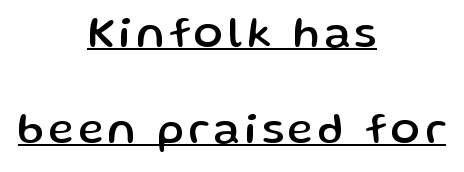
Whoever set this chose breathing room over compactness in the vertical rhythm. If you drew a line through each stem, it would be perfectly vertical. Casual observation: everything's sitting right in the middle. In designer terms, the underline attribute is active on this setting. Note the varied advance widths — an 'i' is clearly narrower than an 'm'.
